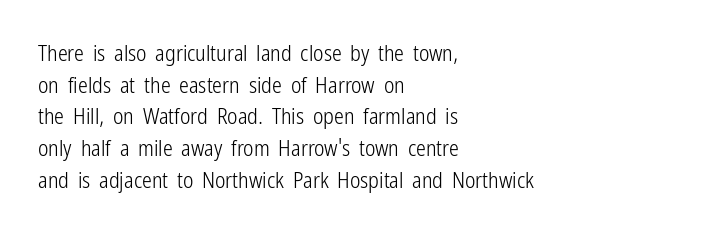
Q: Is the text bold? A: No.
Q: Is the text italic (slanted)? A: No, it is upright.
Q: Is the text underlined? A: No.
Q: How is the paragraph aligned? A: Left-aligned.
Q: Is the spacing between letters normal or unusually wide? A: Normal.
Q: Is the spacing between lines tight, normal or loose? A: Normal.
